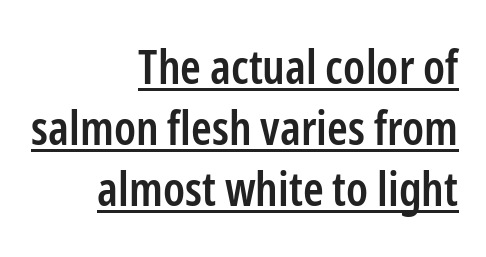
Q: Is the text bold? A: Semi-bold.
Q: Is the text italic (slanted)? A: No, it is upright.
Q: Is the typeface a serif or a sans-serif typeface? A: Sans-serif.
Q: Is the text underlined? A: Yes.
Q: How is the paragraph aligned? A: Right-aligned.
Q: Is the spacing between letters normal or unusually wide? A: Normal.
Q: Is the spacing between lines tight, normal or loose? A: Normal.
Q: Width (condensed, normal, or wide)? A: Condensed.
Q: Stroke contrast? A: Low.
Q: x-height? A: Medium.
Q: Monospaced? A: No.
